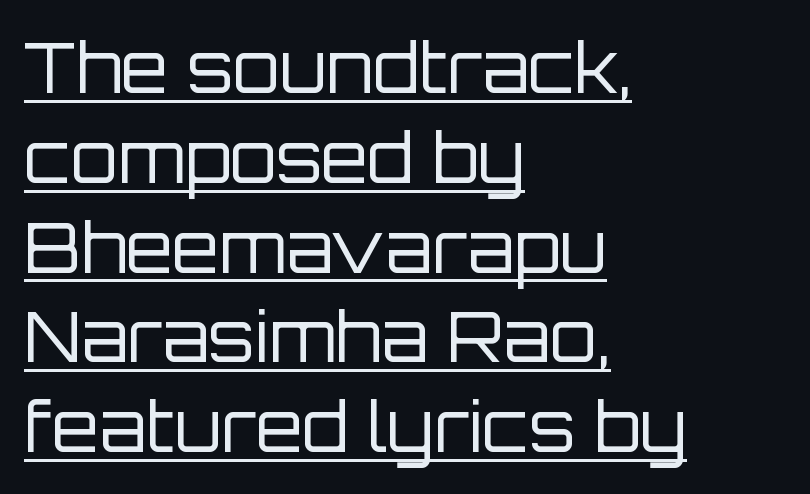
{"serif": "no", "italic": "no", "bold": "no", "weight": "regular", "width": "normal", "stroke_contrast": "low", "x_height": "large", "monospaced": "no", "underline": "yes", "align": "left", "line_spacing": "normal", "line_spacing_ratio": 1.32, "letter_spacing": "normal", "letter_spacing_em": 0.0, "glyph_px": 68}
